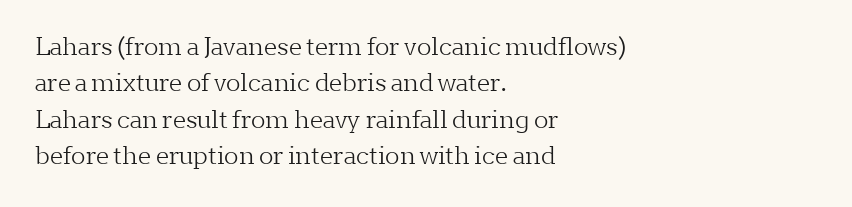
The foot of each line stays bare and open. These lines stack with their left ends in a neat column. Italic: no, the glyphs are upright roman. These lines sit exactly where default settings would place them.
